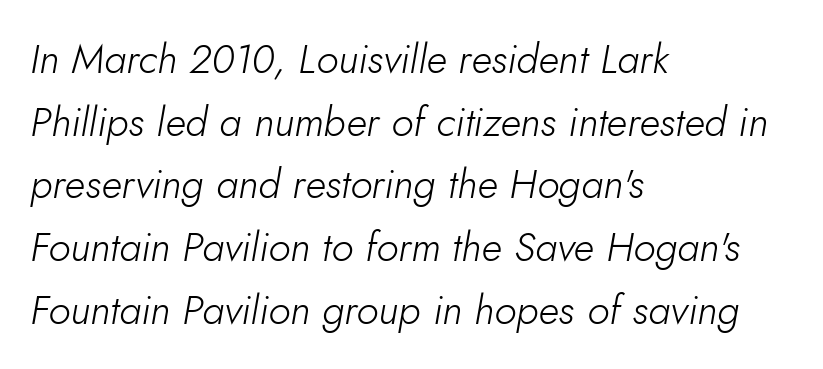
{"italic": "yes", "lean": "right", "slant_degrees": 10, "bold": "no", "weight": "light", "width": "normal", "stroke_contrast": "low", "x_height": "small", "monospaced": "no", "underline": "no", "align": "left", "line_spacing": "normal", "line_spacing_ratio": 1.53, "letter_spacing": "normal", "letter_spacing_em": 0.0, "glyph_px": 41}
